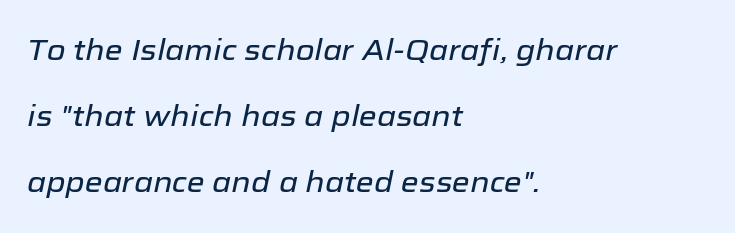
{"italic": "yes", "lean": "right", "slant_degrees": 12, "width": "normal", "stroke_contrast": "low", "x_height": "medium", "monospaced": "no", "underline": "no", "align": "left", "line_spacing": "loose", "line_spacing_ratio": 2.28, "letter_spacing": "normal", "letter_spacing_em": 0.0, "glyph_px": 29}
